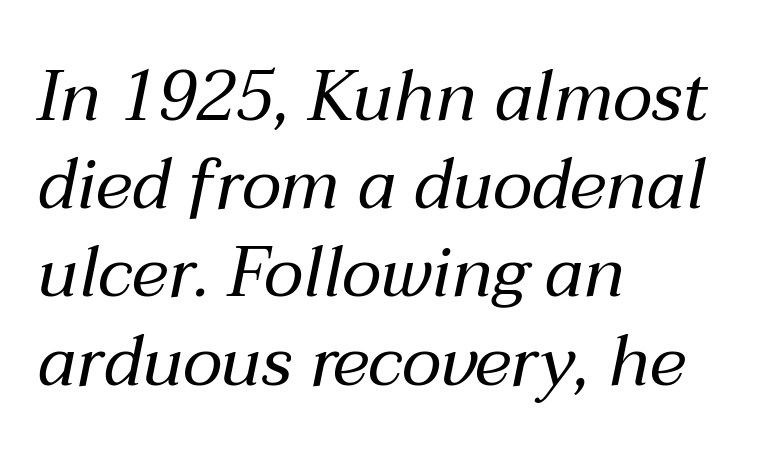
Vertically, the passage feels balanced, rows spaced as you'd expect. The passage shown is not underscored anywhere. Here the designer chose a conventional face with non-uniform glyph widths. Is the type heavy? It reads as light-to-regular instead. It's the slanting kind of type. Horizontally, the lines are justified to the leading edge only.
